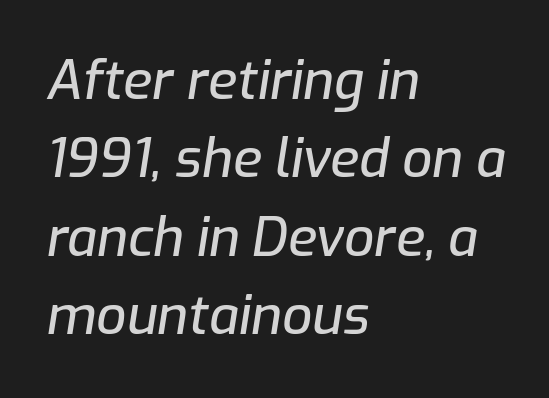
Q: Is the text italic (slanted)? A: Yes, it leans right by about 9 degrees.
Q: Is the text underlined? A: No.
Q: How is the paragraph aligned? A: Left-aligned.
Q: Is the spacing between letters normal or unusually wide? A: Normal.
Q: Is the spacing between lines tight, normal or loose? A: Normal.
Q: Width (condensed, normal, or wide)? A: Normal.
Q: Stroke contrast? A: Low.
Q: x-height? A: Medium.
Q: Monospaced? A: No.
